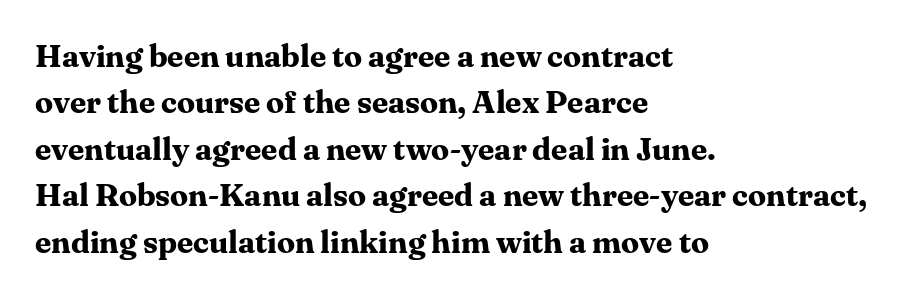
{"serif": "yes", "italic": "no", "bold": "yes", "weight": "bold", "width": "normal", "stroke_contrast": "medium", "x_height": "medium", "monospaced": "no", "underline": "no", "align": "left", "line_spacing": "normal", "line_spacing_ratio": 1.45, "letter_spacing": "normal", "letter_spacing_em": 0.0, "glyph_px": 32}
